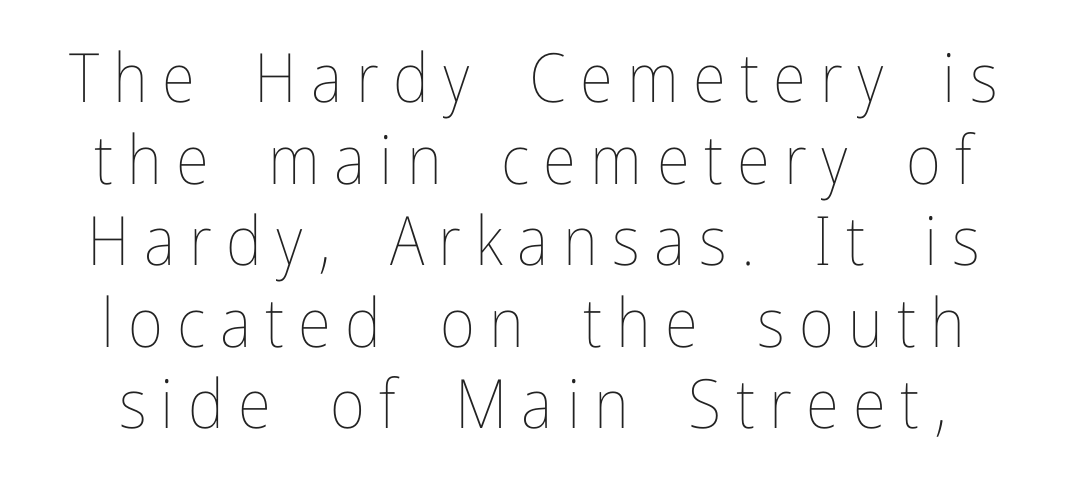
{"italic": "no", "bold": "no", "weight": "thin", "width": "condensed", "stroke_contrast": "low", "x_height": "medium", "monospaced": "no", "underline": "no", "line_spacing_ratio": 1.2, "letter_spacing": "wide", "letter_spacing_em": 0.21, "glyph_px": 68}
